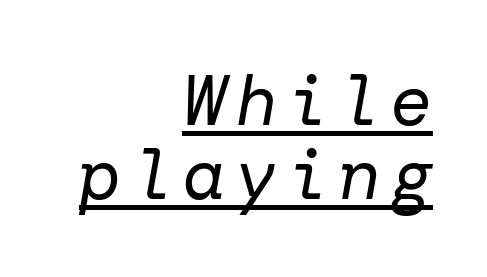
{"italic": "yes", "lean": "right", "slant_degrees": 10, "bold": "no", "weight": "regular", "width": "normal", "stroke_contrast": "low", "x_height": "medium", "underline": "yes", "align": "right", "line_spacing": "tight", "line_spacing_ratio": 1.06, "glyph_px": 70}
